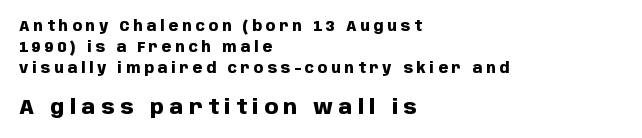
{"italic": "no", "bold": "yes", "underline": "no", "align": "left", "line_spacing": "normal", "line_spacing_ratio": 1.49, "letter_spacing": "wide", "letter_spacing_em": 0.27, "larger_block": "second", "size_ratio": 1.43, "glyph_px": 20}
